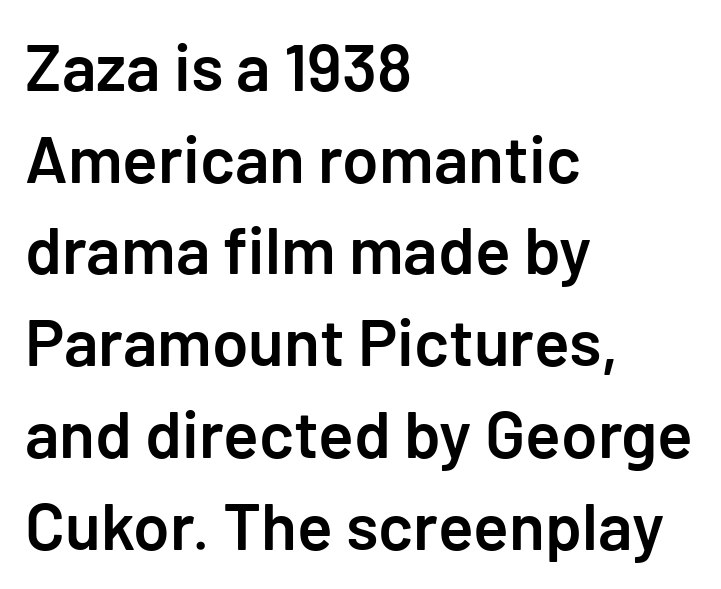
{"serif": "no", "italic": "no", "bold": "semi", "weight": "semibold", "width": "normal", "stroke_contrast": "low", "x_height": "medium", "underline": "no", "align": "left", "line_spacing": "normal", "line_spacing_ratio": 1.39, "letter_spacing": "normal", "letter_spacing_em": 0.0, "glyph_px": 66}
